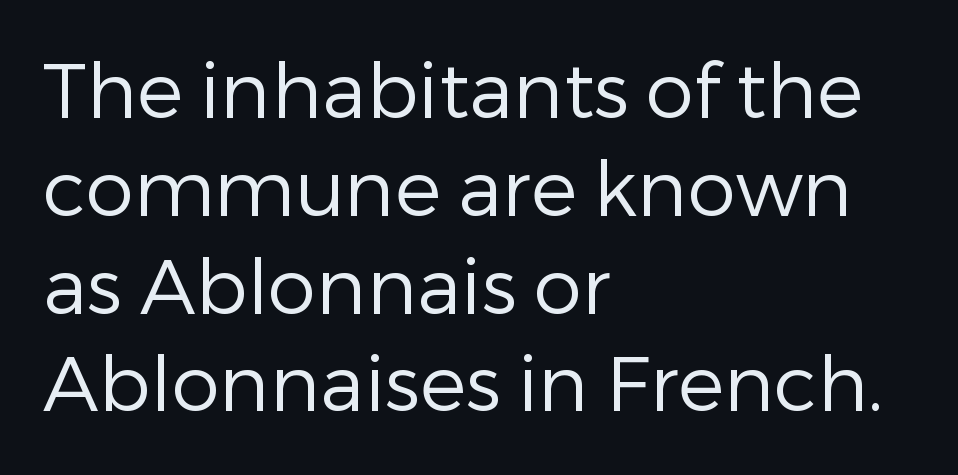
The space between consecutive lines is moderate. Quick note: not italic, upright. The font sits on the lighter half of the weight spectrum, regular included. Spacing verdict: proportional, widths tailored to each character. The glyphs in this specimen are sans serif.
